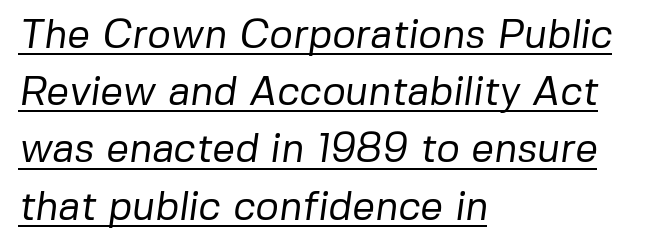
Check where the strokes stop: nothing finishes them off — pure sans. Do the characters align in a grid? No, the font is proportional. The letters sit at their default tracking, neither squeezed nor spread. In CSS terms this would be text-align: left.
